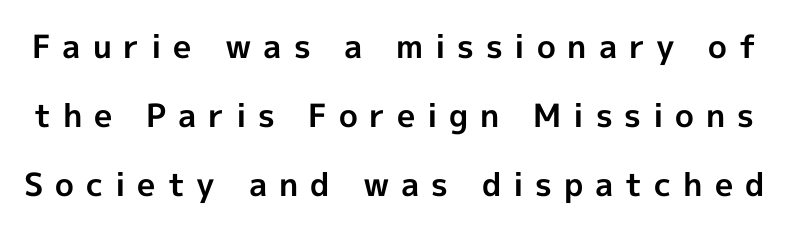
The image shows 32 px bold sans-serif type, upright; set loose line spacing (2.15x), unusually wide letter spacing (+0.37 em), not underlined; a medium x-height.
